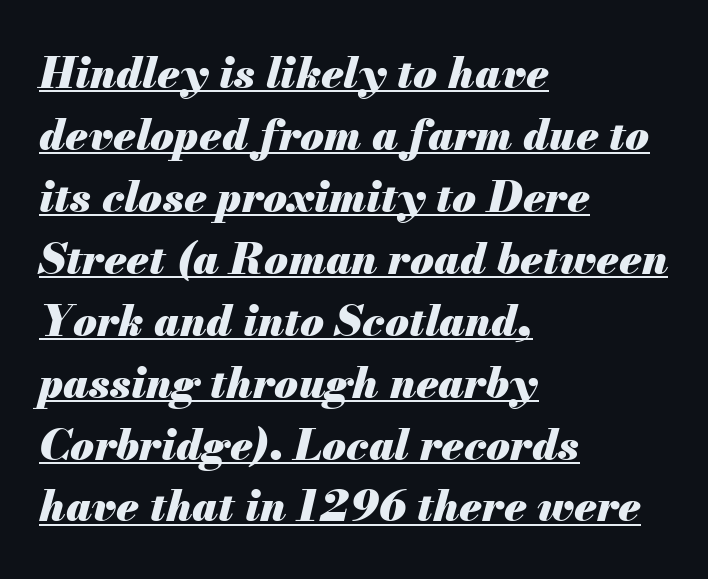
The image shows 43 px heavy type, italic (leaning right); set left-aligned, normal line spacing (1.44x), normal letter spacing, underlined; medium stroke contrast and a small x-height.
